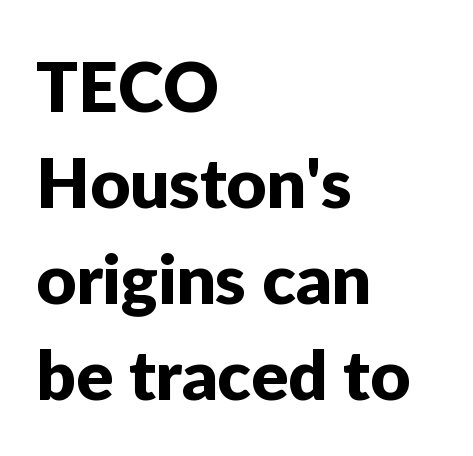
{"serif": "no", "italic": "no", "width": "normal", "stroke_contrast": "low", "x_height": "medium", "monospaced": "no", "underline": "no", "align": "left", "line_spacing": "normal", "line_spacing_ratio": 1.39, "letter_spacing": "normal", "letter_spacing_em": 0.0, "glyph_px": 69}
